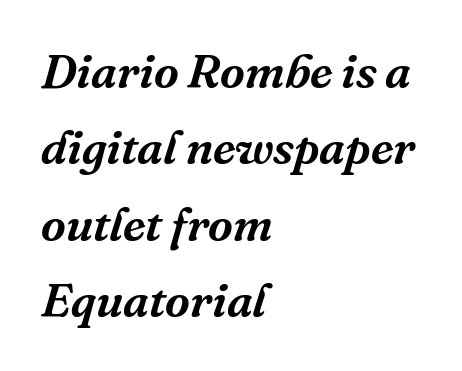
{"serif": "yes", "italic": "yes", "lean": "right", "slant_degrees": 16, "width": "normal", "stroke_contrast": "medium", "x_height": "medium", "monospaced": "no", "underline": "no", "align": "left", "line_spacing": "normal", "line_spacing_ratio": 1.59, "letter_spacing": "normal", "letter_spacing_em": 0.0, "glyph_px": 48}
